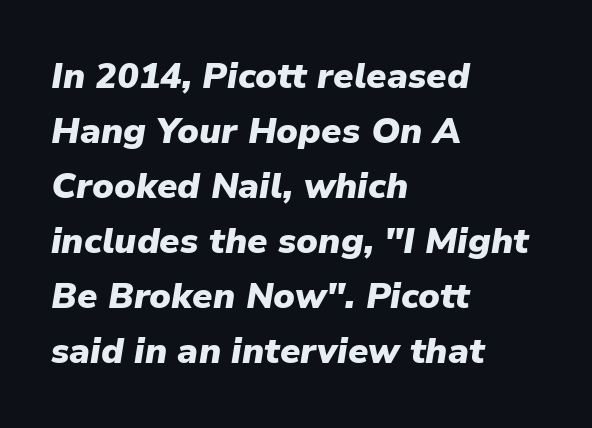
The image shows 36 px heavy type, italic (leaning right); set left-aligned, normal line spacing (1.53x), normal letter spacing, not underlined; low stroke contrast and a medium x-height.
